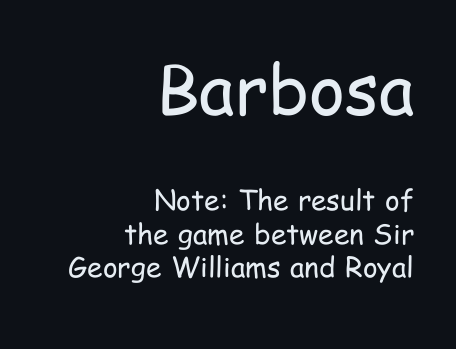
Q: Is the text bold? A: No.
Q: Is the text italic (slanted)? A: No, it is upright.
Q: Is the typeface a serif or a sans-serif typeface? A: Sans-serif.
Q: Is the text underlined? A: No.
Q: How is the paragraph aligned? A: Right-aligned.
Q: Is the spacing between letters normal or unusually wide? A: Normal.
Q: Which block of text is set in a larger size, the first (top) or the second (bottom)? A: The first (top) one.
Q: Width (condensed, normal, or wide)? A: Condensed.
Q: Stroke contrast? A: Low.
Q: x-height? A: Medium.
Q: Monospaced? A: No.
